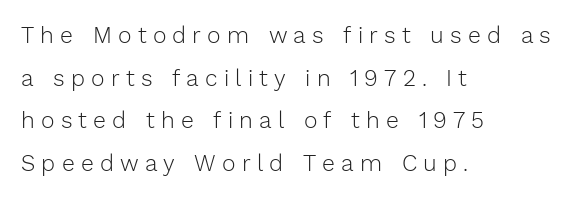
Letter spacing: wide. Letters rest on an invisible, unmarked baseline. If you drew a ruler down the left edge, every line would touch it. Designer's note — italics off, roman on.
